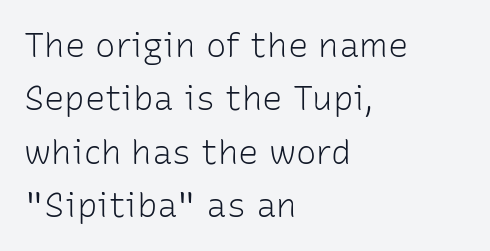
A typesetter would call this proportional, since set widths differ per character. Caption: standard tracking, unaltered. Reading down the column, the eye jumps a familiar distance to each next line. Notice how the stems are strictly vertical — no italics here.
